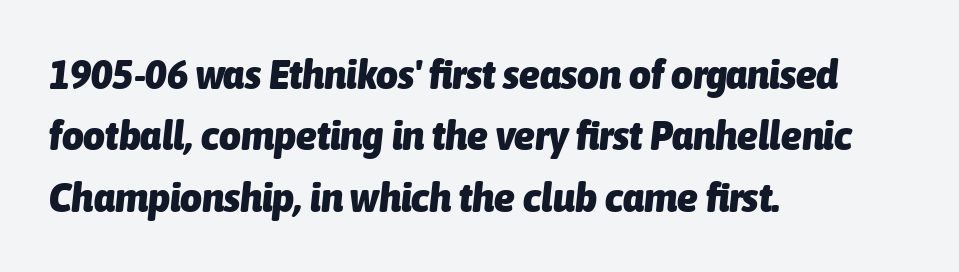
{"italic": "yes", "lean": "right", "slant_degrees": 6, "bold": "yes", "weight": "heavy", "width": "condensed", "stroke_contrast": "low", "x_height": "medium", "monospaced": "no", "underline": "no", "align": "left", "line_spacing": "normal", "line_spacing_ratio": 1.46, "letter_spacing": "normal", "letter_spacing_em": 0.0, "glyph_px": 42}
